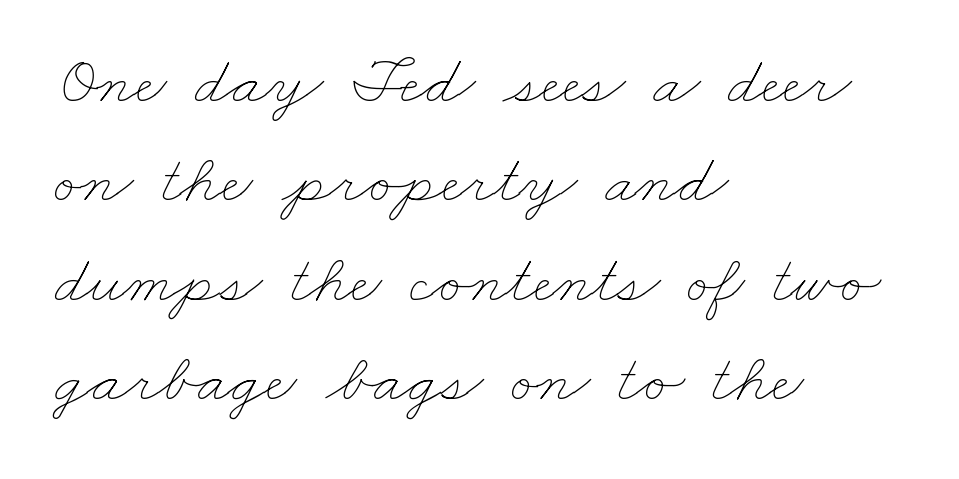
The image shows 69 px thin, wide type; set left-aligned, normal line spacing (1.44x), normal letter spacing, not underlined; low stroke contrast and a small x-height.
